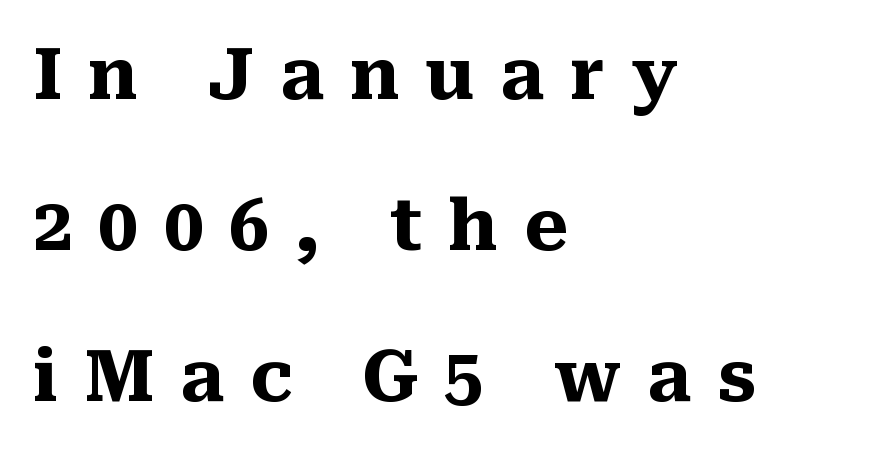
Q: Is the text bold? A: Yes.
Q: Is the text italic (slanted)? A: No, it is upright.
Q: Is the typeface a serif or a sans-serif typeface? A: Serif.
Q: Is the text underlined? A: No.
Q: How is the paragraph aligned? A: Left-aligned.
Q: Is the spacing between letters normal or unusually wide? A: Unusually wide.
Q: Is the spacing between lines tight, normal or loose? A: Loose.
Q: Width (condensed, normal, or wide)? A: Normal.
Q: Stroke contrast? A: Medium.
Q: x-height? A: Medium.
Q: Monospaced? A: No.
